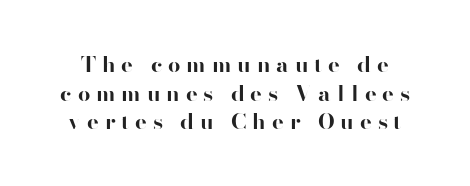
The image shows 22 px bold type, upright; set normal line spacing (1.3x), unusually wide letter spacing (+0.27 em), not underlined.
